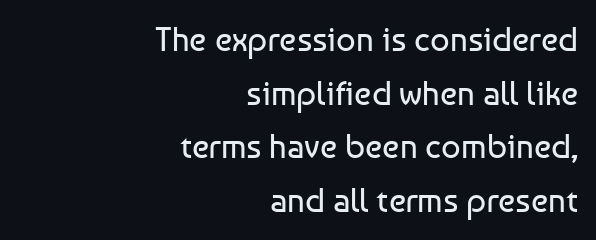
The image shows 34 px regular-weight sans-serif type, upright; set right-aligned, normal line spacing (1.58x), normal letter spacing, not underlined; low stroke contrast and a medium x-height.
